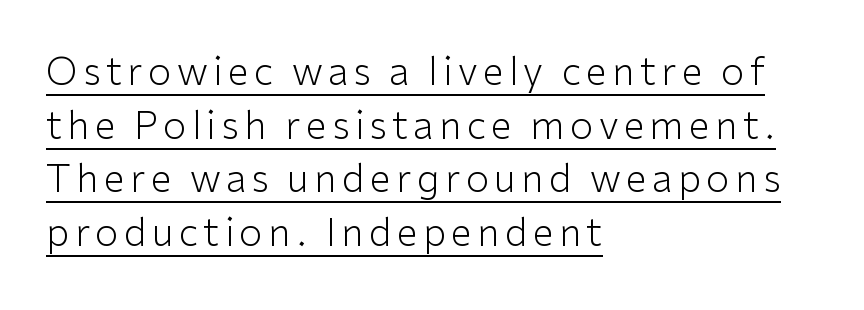
The image shows 38 px light sans-serif type, upright; set left-aligned, normal line spacing (1.41x), underlined; low stroke contrast and a medium x-height.
